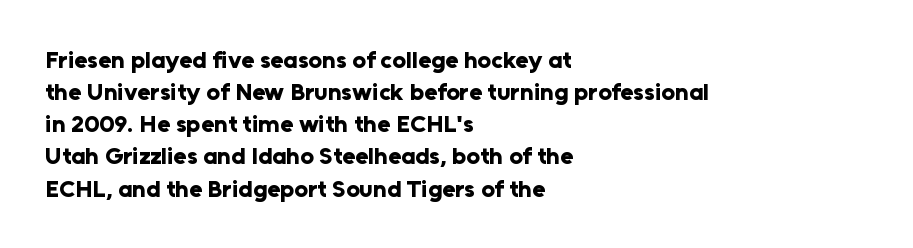
Heavy-handed strokes throughout: this text is bold. Ordinary non-slanted type is in use. The text block is weighted toward the left margin, trailing off unevenly rightward. Students, observe: this is what conventionally led text looks like. Students, note that the glyphs here touch the page at normal intervals. The words here are not underlined.
